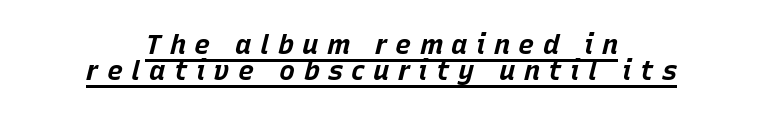
{"italic": "yes", "lean": "right", "slant_degrees": 15, "bold": "yes", "underline": "yes", "align": "center", "line_spacing": "tight", "line_spacing_ratio": 0.95, "letter_spacing": "wide", "letter_spacing_em": 0.31, "glyph_px": 27}
